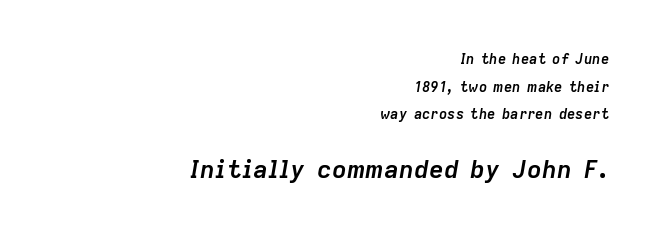
The image shows 25 px bold type, italic (leaning right); set right-aligned, loose line spacing (1.97x), normal letter spacing, not underlined; the second (bottom) block is 1.79x larger.
